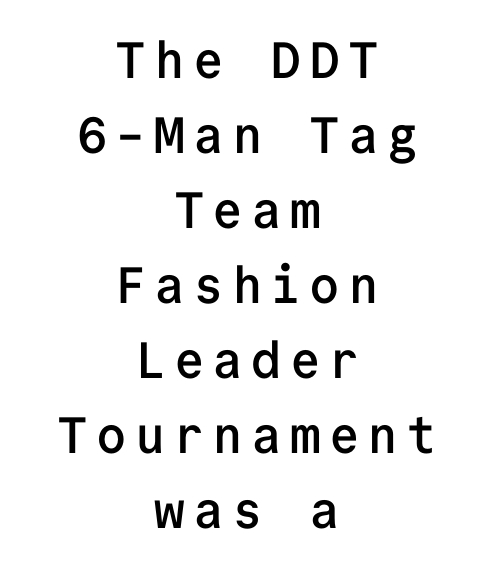
The space between consecutive lines is moderate. To sum up the face: it is a sans, with no serifs. Each letter, wide or thin by design, is forced into the same width here. Horizontal alignment here is central, giving a formal, balanced look. Lines of text with bare space underneath. Firm but not heavy-handed strokes: this text is semibold.
